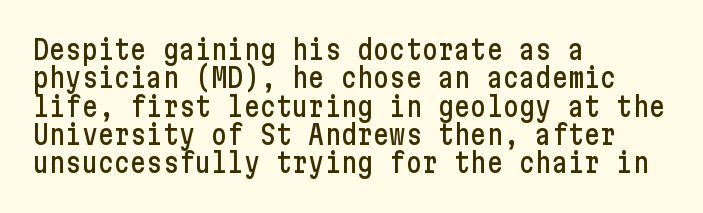
{"italic": "no", "underline": "no", "align": "left", "line_spacing": "tight", "line_spacing_ratio": 1.05, "letter_spacing": "normal", "letter_spacing_em": 0.0, "glyph_px": 27}
